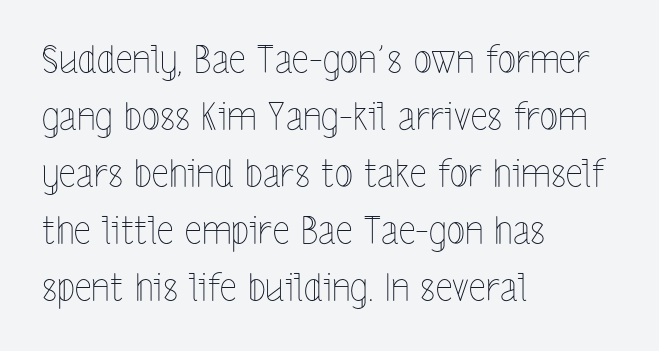
The image shows 38 px thin, condensed type, upright; set left-aligned, normal line spacing (1.5x), normal letter spacing, not underlined; a medium x-height.
